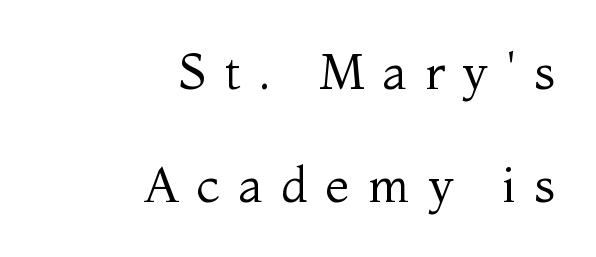
Descenders hang freely into open space. What stands out about the letter spacing? Its width — letters are far apart. Weight: regular or lighter. This sample trades compactness for vertical openness between lines. Looks like regular typesetting: each glyph gets only the width it needs. Teacher's note: observe the even right margin — that is flush-right alignment.
